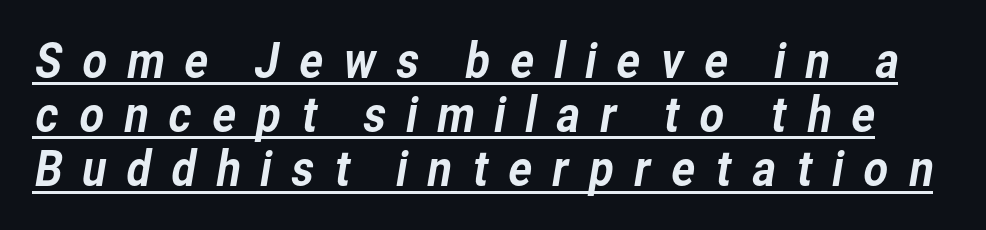
If you measured baseline to baseline, you'd find a short distance. Looks like someone drew a line under every word here. Honestly, the letter spacing is so wide it's the main thing you notice. What kind of face is this? One without serifs — a sans.
